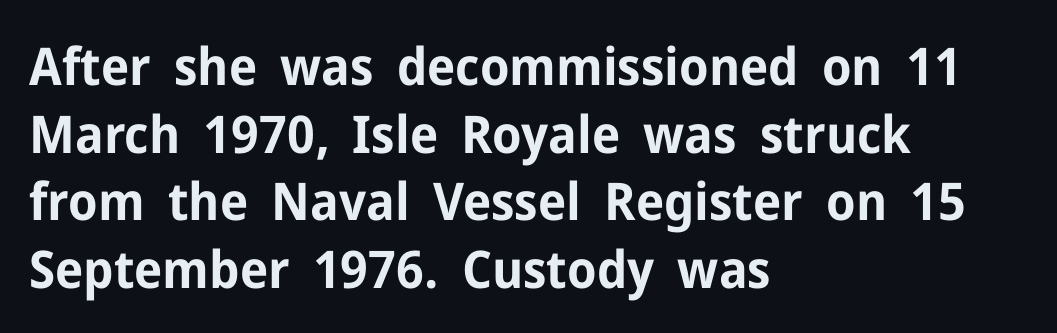
{"serif": "no", "italic": "no", "bold": "yes", "weight": "bold", "width": "normal", "stroke_contrast": "low", "x_height": "medium", "monospaced": "no", "underline": "no", "align": "left", "line_spacing": "normal", "line_spacing_ratio": 1.3, "letter_spacing": "normal", "letter_spacing_em": 0.0, "glyph_px": 52}
